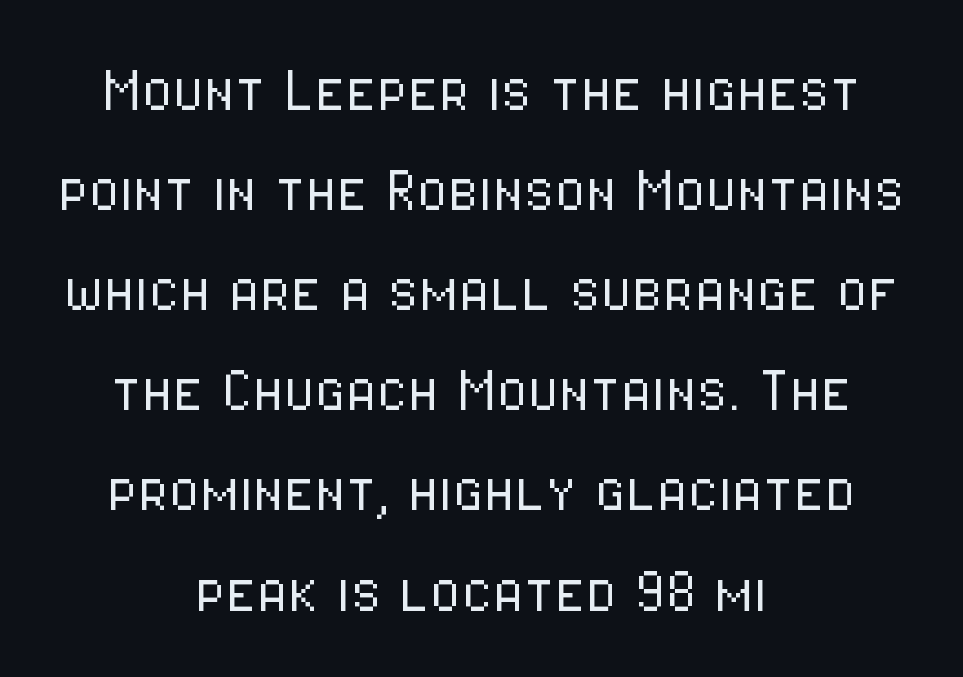
{"serif": "no", "italic": "no", "bold": "no", "weight": "light", "width": "condensed", "stroke_contrast": "low", "x_height": "medium", "monospaced": "no", "underline": "no", "align": "center", "line_spacing": "normal", "line_spacing_ratio": 1.41, "letter_spacing": "normal", "letter_spacing_em": 0.0, "glyph_px": 71}
